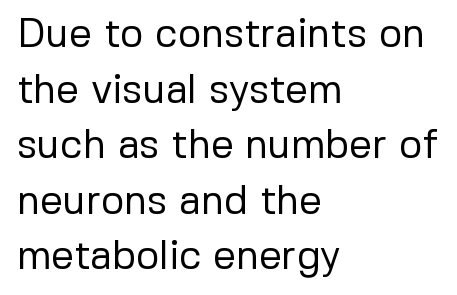
The image shows 40 px regular-weight sans-serif type, upright; set left-aligned, normal line spacing (1.39x), normal letter spacing, not underlined; low stroke contrast and a medium x-height.
